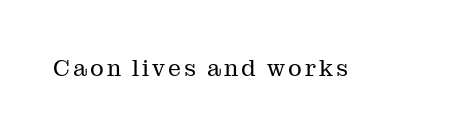
Q: Is the text bold? A: No.
Q: Is the text italic (slanted)? A: No, it is upright.
Q: Is the text underlined? A: No.
